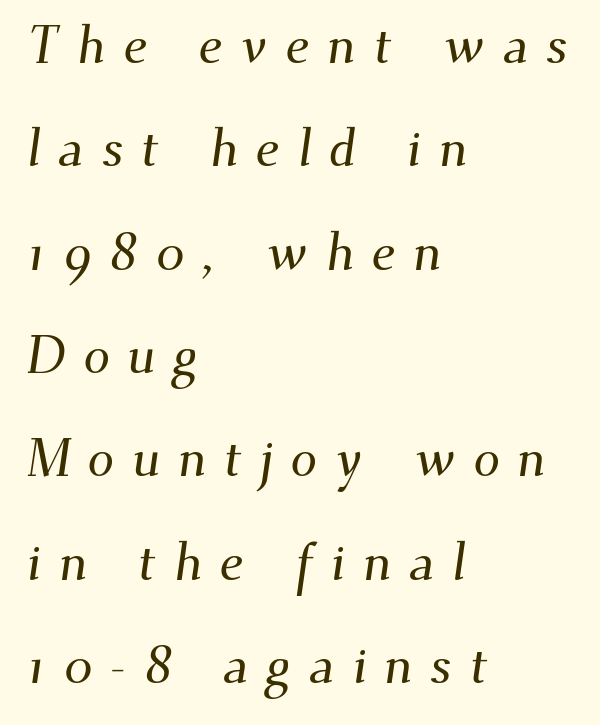
Q: Is the typeface a serif or a sans-serif typeface? A: Serif.
Q: Is the text underlined? A: No.
Q: How is the paragraph aligned? A: Left-aligned.
Q: Is the spacing between letters normal or unusually wide? A: Unusually wide.
Q: Is the spacing between lines tight, normal or loose? A: Loose.
Q: Width (condensed, normal, or wide)? A: Normal.
Q: Stroke contrast? A: Medium.
Q: x-height? A: Small.
Q: Monospaced? A: No.
